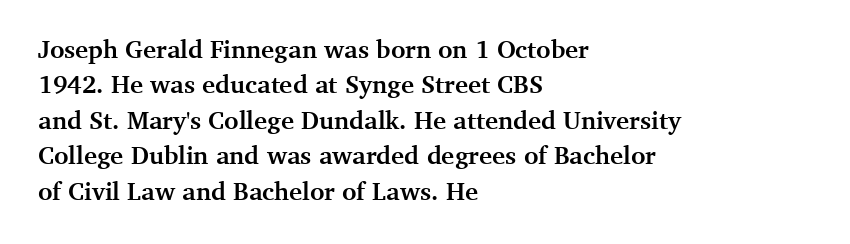
Q: Is the text bold? A: Yes.
Q: Is the text italic (slanted)? A: No, it is upright.
Q: Is the text underlined? A: No.
Q: How is the paragraph aligned? A: Left-aligned.
Q: Is the spacing between letters normal or unusually wide? A: Normal.
Q: Is the spacing between lines tight, normal or loose? A: Normal.
